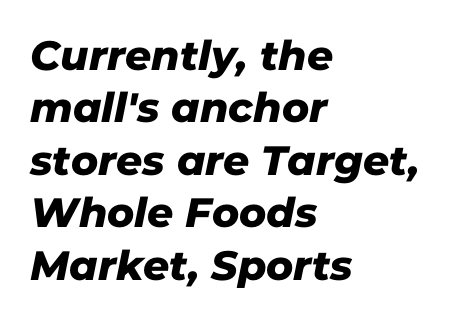
Q: Is the typeface a serif or a sans-serif typeface? A: Sans-serif.
Q: Is the text underlined? A: No.
Q: How is the paragraph aligned? A: Left-aligned.
Q: Is the spacing between letters normal or unusually wide? A: Normal.
Q: Is the spacing between lines tight, normal or loose? A: Normal.
Q: Width (condensed, normal, or wide)? A: Normal.
Q: Stroke contrast? A: Low.
Q: x-height? A: Medium.
Q: Monospaced? A: No.
